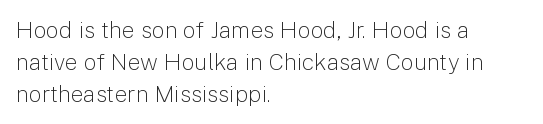
The image shows 23 px text type, upright; set left-aligned, normal line spacing (1.39x), normal letter spacing, not underlined.
